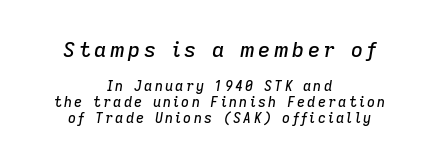
{"italic": "yes", "lean": "right", "slant_degrees": 9, "underline": "no", "align": "center", "line_spacing": "tight", "line_spacing_ratio": 1.15, "larger_block": "first", "size_ratio": 1.5, "glyph_px": 21}
